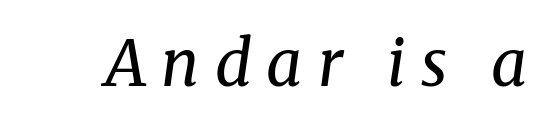
{"serif": "yes", "italic": "yes", "lean": "right", "slant_degrees": 8, "bold": "no", "weight": "regular", "width": "normal", "stroke_contrast": "medium", "x_height": "medium", "monospaced": "no", "underline": "no", "letter_spacing": "wide", "letter_spacing_em": 0.24, "glyph_px": 63}
